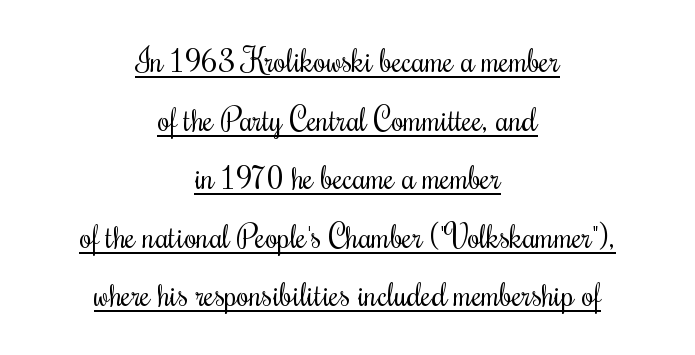
Q: Is the text bold? A: No.
Q: Is the text italic (slanted)? A: Yes.
Q: Is the text underlined? A: Yes.
Q: How is the paragraph aligned? A: Centered.
Q: Is the spacing between letters normal or unusually wide? A: Normal.
Q: Width (condensed, normal, or wide)? A: Condensed.
Q: Stroke contrast? A: Medium.
Q: x-height? A: Small.
Q: Monospaced? A: No.
